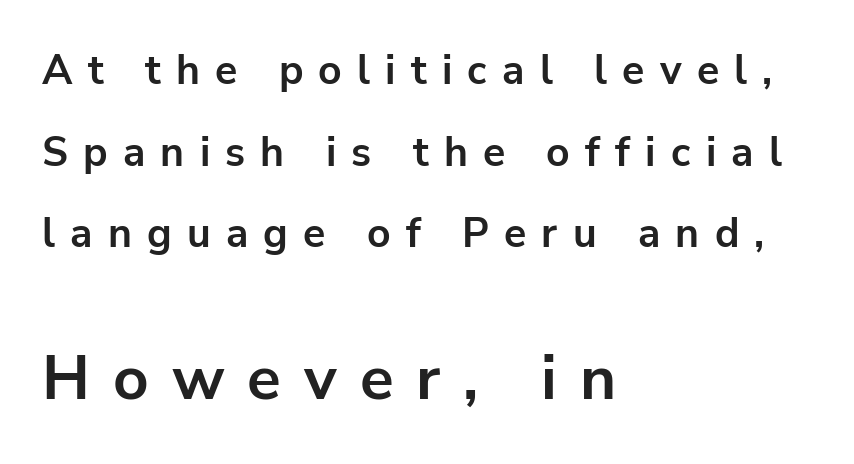
Q: Is the text bold? A: Yes.
Q: Is the text italic (slanted)? A: No, it is upright.
Q: Is the typeface a serif or a sans-serif typeface? A: Sans-serif.
Q: Is the text underlined? A: No.
Q: How is the paragraph aligned? A: Left-aligned.
Q: Is the spacing between letters normal or unusually wide? A: Unusually wide.
Q: Is the spacing between lines tight, normal or loose? A: Loose.
Q: Which block of text is set in a larger size, the first (top) or the second (bottom)? A: The second (bottom) one.
Q: Width (condensed, normal, or wide)? A: Normal.
Q: Stroke contrast? A: Low.
Q: x-height? A: Medium.
Q: Monospaced? A: No.
